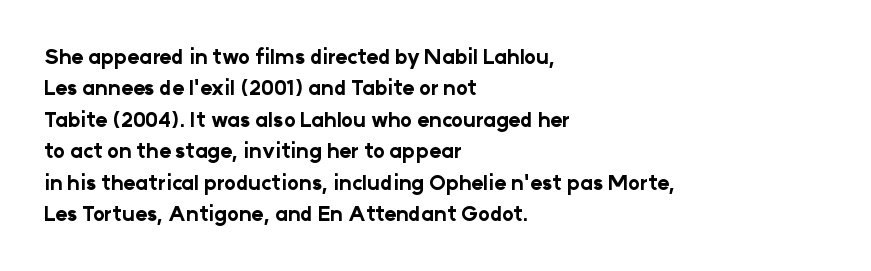
{"italic": "no", "bold": "yes", "underline": "no", "align": "left", "line_spacing": "normal", "line_spacing_ratio": 1.57, "letter_spacing": "normal", "letter_spacing_em": 0.0, "glyph_px": 20}
